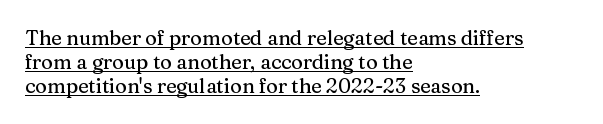
It's the straight-up-and-down kind of type. Check the space under the baseline: a stroke is drawn there. Inter-character spacing is left at the font's built-in metrics. Visually the block forms a straight wall on the left and a jagged coastline on the right.
